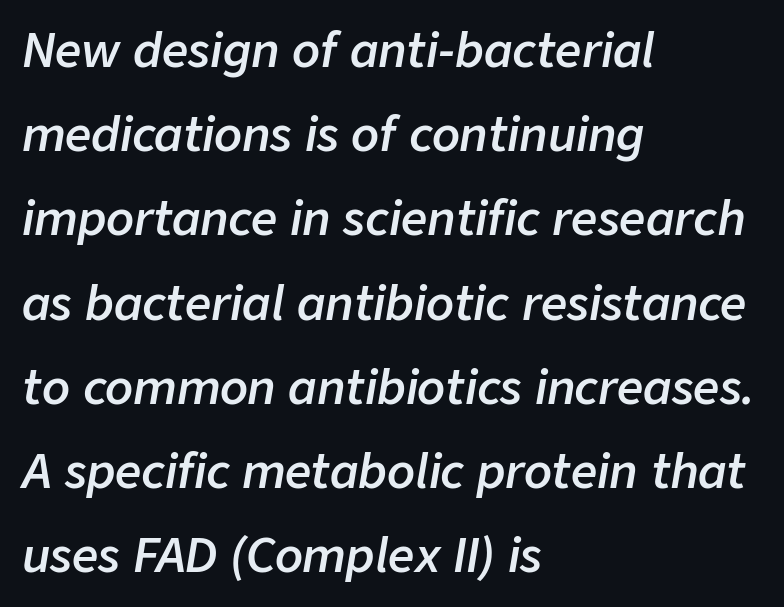
You could not count columns in this text — the font is proportionally spaced. On the weight axis this lands at semibold, roughly 600. Nobody drew a line under any word here. You could call the tracking neutral — neither tight nor loose. Compared with a centered layout, this one pins lines to the left instead. Rendered with sloped, italic letterforms.
